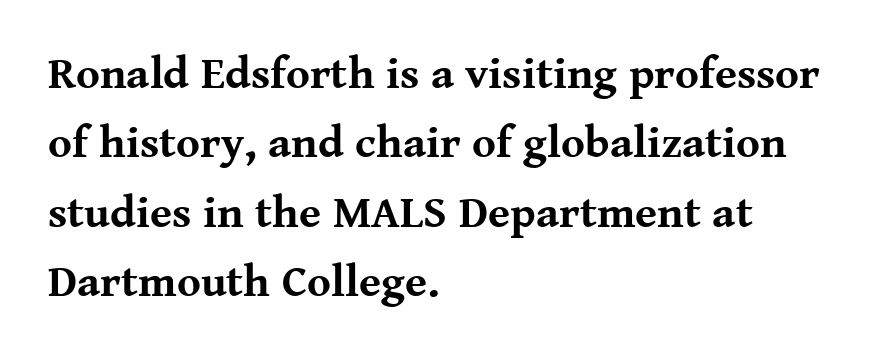
The letters stand upright; this is a roman face. All the whitespace from short lines collects on the right. Is the letter spacing exaggerated? No — it looks like the ordinary default. Weight check: bold — yes, fully.
